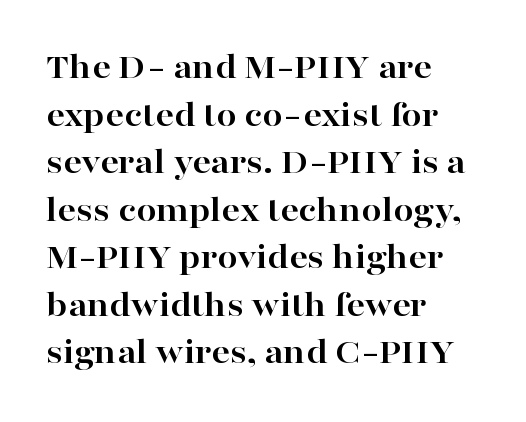
The image shows 36 px bold, wide serif type, upright; set left-aligned, normal line spacing (1.32x), normal letter spacing, not underlined; high stroke contrast and a medium x-height.
